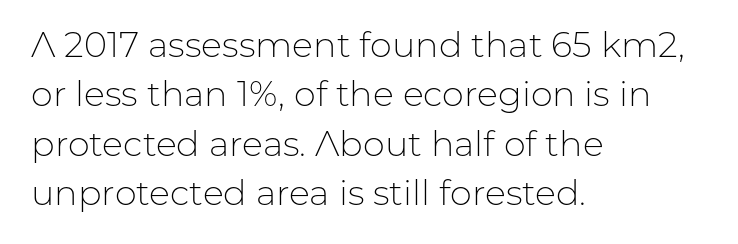
The image shows 35 px light sans-serif type, upright; set left-aligned, normal line spacing (1.41x), normal letter spacing, not underlined; low stroke contrast and a medium x-height.
